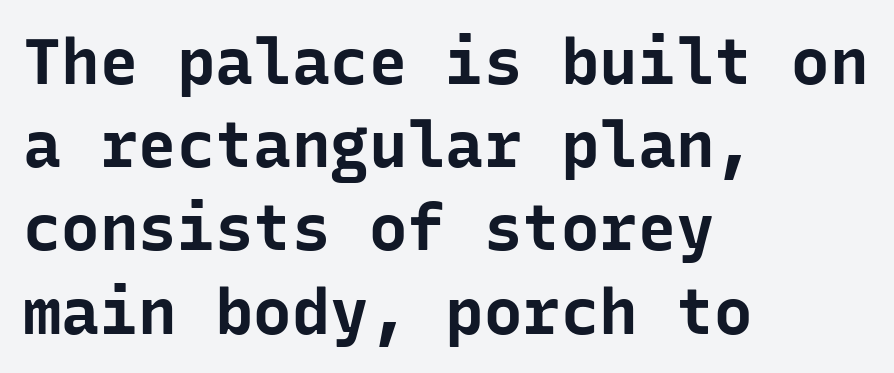
Q: Is the text bold? A: Yes.
Q: Is the text italic (slanted)? A: No, it is upright.
Q: Is the typeface a serif or a sans-serif typeface? A: Sans-serif.
Q: Is the text underlined? A: No.
Q: How is the paragraph aligned? A: Left-aligned.
Q: Is the spacing between letters normal or unusually wide? A: Normal.
Q: Is the spacing between lines tight, normal or loose? A: Normal.
Q: Width (condensed, normal, or wide)? A: Normal.
Q: Stroke contrast? A: Low.
Q: x-height? A: Medium.
Q: Monospaced? A: Yes.
